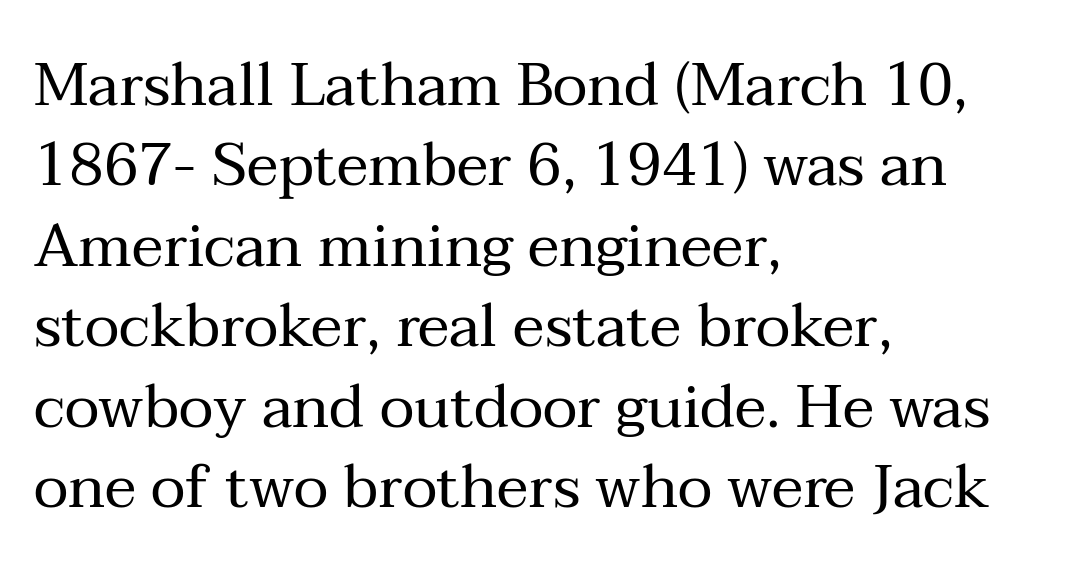
{"serif": "yes", "italic": "no", "bold": "no", "weight": "regular", "width": "normal", "stroke_contrast": "medium", "x_height": "medium", "monospaced": "no", "underline": "no", "align": "left", "line_spacing": "normal", "line_spacing_ratio": 1.34, "letter_spacing": "normal", "letter_spacing_em": 0.0, "glyph_px": 60}
